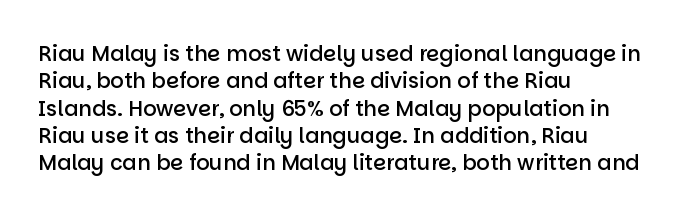
Q: Is the text bold? A: Semi-bold.
Q: Is the text italic (slanted)? A: No, it is upright.
Q: Is the text underlined? A: No.
Q: How is the paragraph aligned? A: Left-aligned.
Q: Is the spacing between letters normal or unusually wide? A: Normal.
Q: Is the spacing between lines tight, normal or loose? A: Normal.
